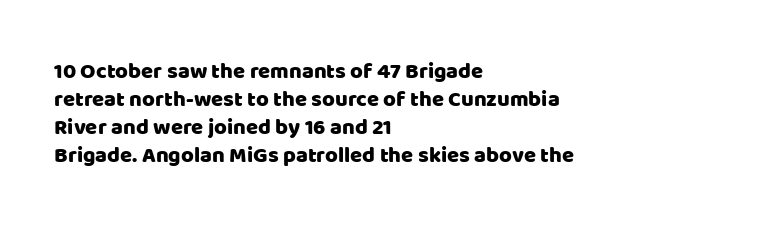
Q: Is the text italic (slanted)? A: No, it is upright.
Q: Is the text underlined? A: No.
Q: How is the paragraph aligned? A: Left-aligned.
Q: Is the spacing between letters normal or unusually wide? A: Normal.
Q: Is the spacing between lines tight, normal or loose? A: Normal.
